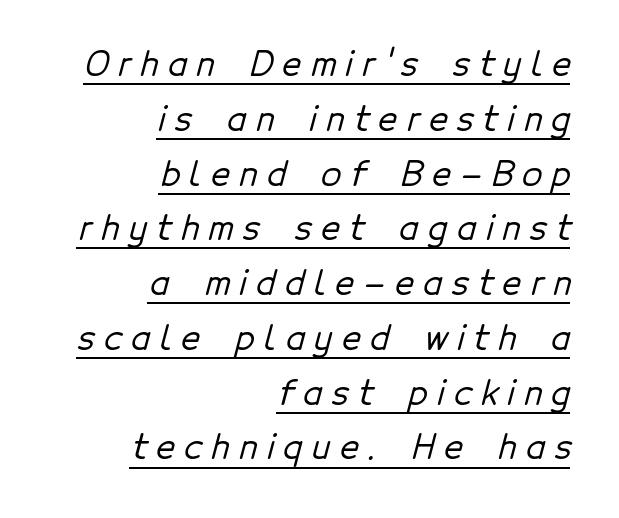
The image shows 33 px sans-serif type; set right-aligned, normal line spacing (1.66x), unusually wide letter spacing (+0.28 em), underlined; low stroke contrast and a medium x-height.
